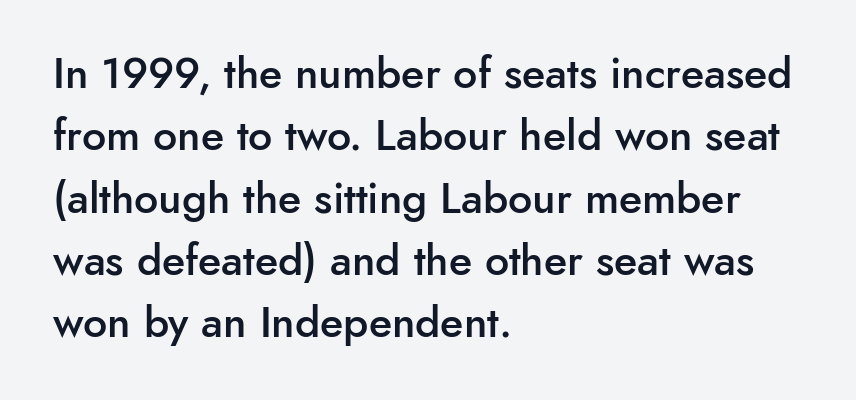
The image shows 43 px semibold sans-serif type, upright; set left-aligned, normal line spacing (1.45x), normal letter spacing, not underlined; low stroke contrast and a small x-height.
